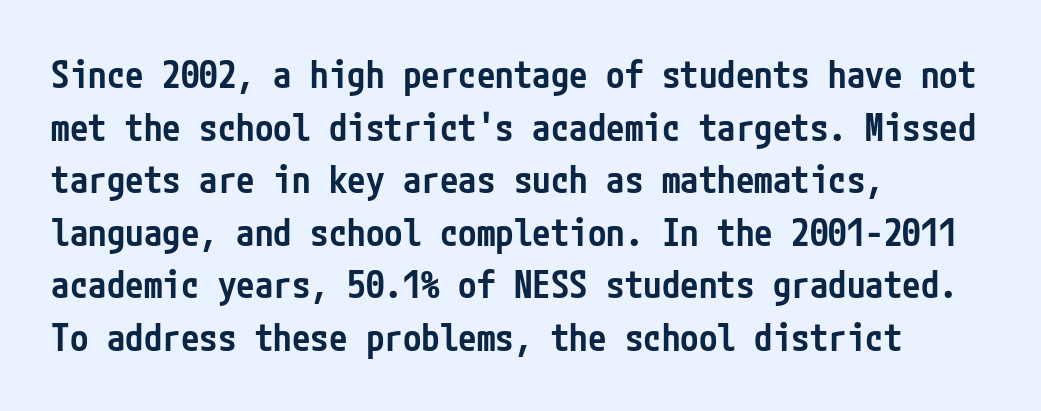
The image shows 37 px semibold, condensed sans-serif type, upright; set left-aligned, normal line spacing (1.42x), normal letter spacing, not underlined; low stroke contrast and a medium x-height.
